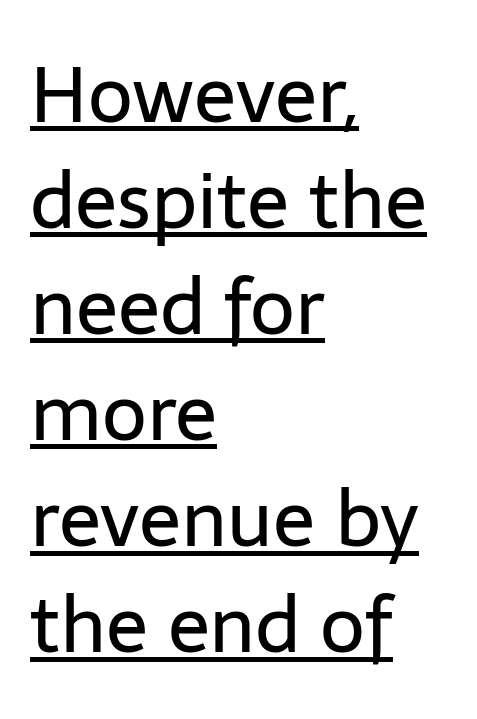
{"serif": "no", "italic": "no", "bold": "no", "weight": "regular", "width": "normal", "stroke_contrast": "low", "x_height": "medium", "monospaced": "no", "underline": "yes", "align": "left", "line_spacing": "normal", "line_spacing_ratio": 1.36, "letter_spacing": "normal", "letter_spacing_em": 0.0, "glyph_px": 78}
